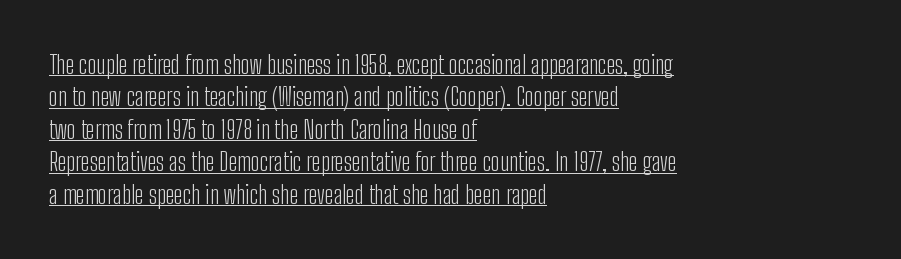
{"italic": "no", "bold": "no", "underline": "yes", "align": "left", "line_spacing": "normal", "line_spacing_ratio": 1.3, "letter_spacing": "normal", "letter_spacing_em": 0.0, "glyph_px": 25}
